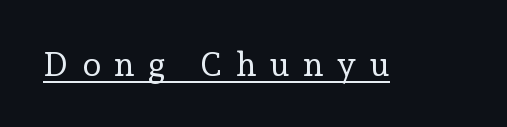
The image shows 34 px regular-weight serif type, upright; set unusually wide letter spacing (+0.39 em), underlined; low stroke contrast and a medium x-height.
